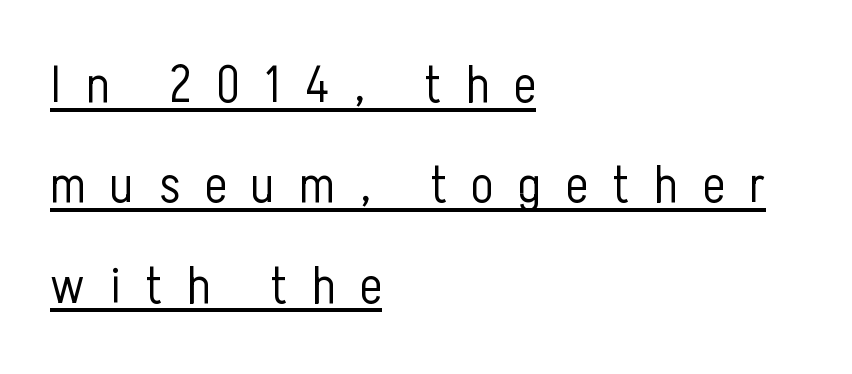
Q: Is the text bold? A: No.
Q: Is the text italic (slanted)? A: No, it is upright.
Q: Is the typeface a serif or a sans-serif typeface? A: Sans-serif.
Q: Is the text underlined? A: Yes.
Q: How is the paragraph aligned? A: Left-aligned.
Q: Is the spacing between letters normal or unusually wide? A: Unusually wide.
Q: Is the spacing between lines tight, normal or loose? A: Loose.
Q: Width (condensed, normal, or wide)? A: Condensed.
Q: Stroke contrast? A: Low.
Q: x-height? A: Medium.
Q: Monospaced? A: No.
